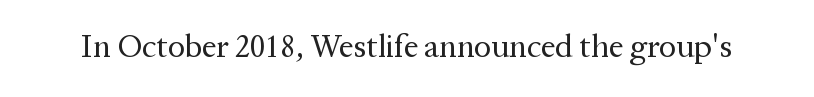
{"serif": "yes", "italic": "no", "bold": "no", "weight": "regular", "width": "normal", "stroke_contrast": "medium", "x_height": "medium", "monospaced": "no", "underline": "no", "letter_spacing": "normal", "letter_spacing_em": 0.0, "glyph_px": 32}
